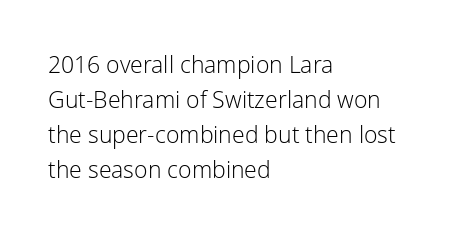
Weight: not bold — regular or lighter. The typesetter chose a ragged-right arrangement here. Each new line begins a customary step beneath the previous one. You could call the tracking neutral — neither tight nor loose. Only glyphs here, with clear space below each row. You can tell it's not italic because the verticals are truly vertical.
